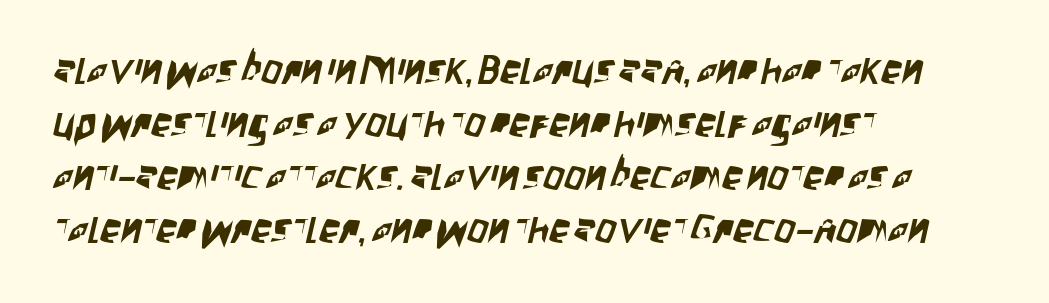
The letters sit at their default tracking, neither squeezed nor spread. Character widths vary here, with narrow letters taking less room than wide ones. Classification — sans serif. Descender tails drop into unmarked territory.
